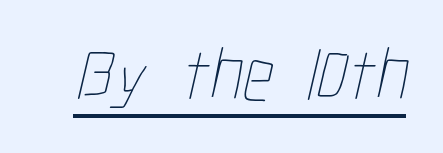
{"bold": "no", "weight": "thin", "width": "condensed", "stroke_contrast": "low", "x_height": "medium", "monospaced": "no", "underline": "yes", "letter_spacing": "normal", "letter_spacing_em": 0.0, "glyph_px": 76}
